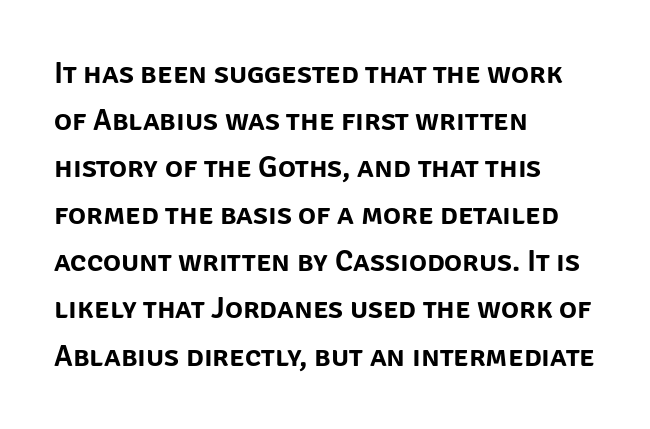
Q: Is the text italic (slanted)? A: No, it is upright.
Q: Is the typeface a serif or a sans-serif typeface? A: Sans-serif.
Q: Is the text underlined? A: No.
Q: How is the paragraph aligned? A: Left-aligned.
Q: Is the spacing between letters normal or unusually wide? A: Normal.
Q: Is the spacing between lines tight, normal or loose? A: Normal.
Q: Width (condensed, normal, or wide)? A: Normal.
Q: Stroke contrast? A: Low.
Q: x-height? A: Large.
Q: Monospaced? A: No.
